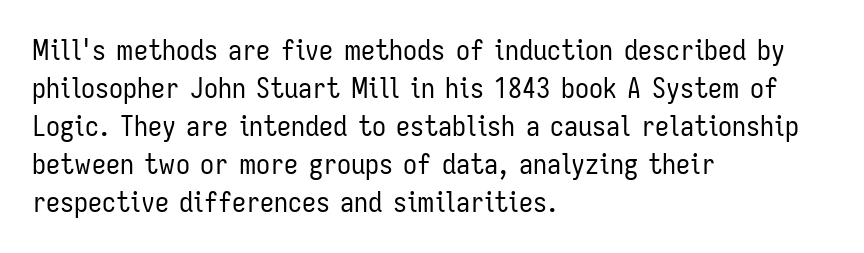
The image shows 28 px regular-weight, condensed sans-serif type, upright; set left-aligned, normal line spacing (1.36x), normal letter spacing, not underlined; low stroke contrast and a medium x-height.
